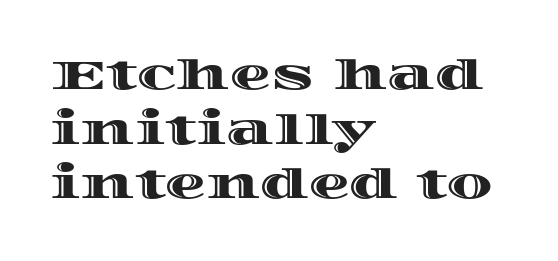
Q: Is the text italic (slanted)? A: No, it is upright.
Q: Is the text underlined? A: No.
Q: How is the paragraph aligned? A: Left-aligned.
Q: Is the spacing between letters normal or unusually wide? A: Normal.
Q: Is the spacing between lines tight, normal or loose? A: Normal.
Q: Width (condensed, normal, or wide)? A: Wide.
Q: x-height? A: Large.
Q: Monospaced? A: No.
